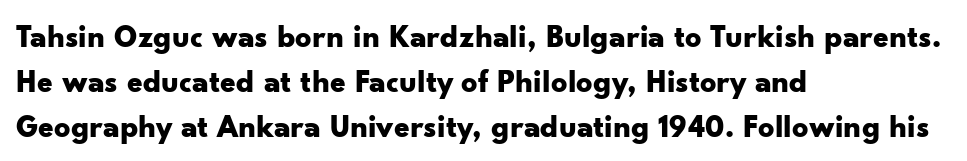
Proportional: the letters do not fall into vertical columns. Clear beneath every line of the passage. The lettering holds an erect, upright posture throughout. A typesetter would call this zero additional tracking.
